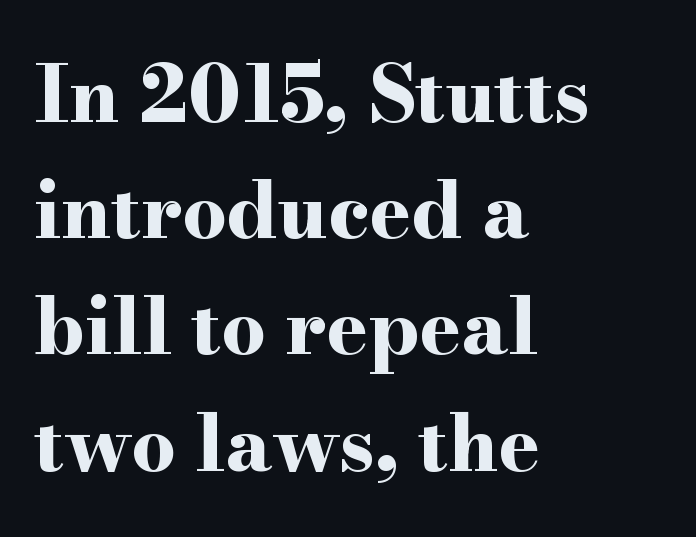
The image shows 78 px bold, wide serif type, upright; set left-aligned, normal line spacing (1.49x), normal letter spacing, not underlined; high stroke contrast and a small x-height.
